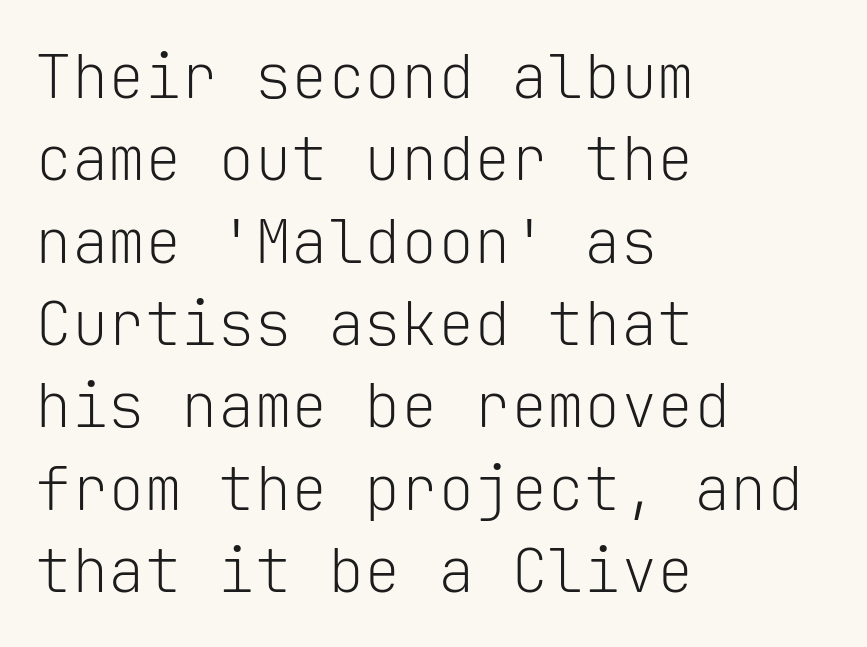
Each letter, wide or thin by design, is forced into the same width here. Here the glyphs are tracked normally, forming tight word shapes. This block has exactly the height ordinary leading produces. The words here are not underlined.
